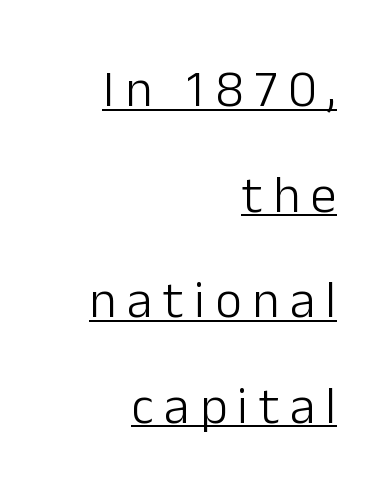
The setting favours the right margin, as signatures and pull-quotes sometimes do. This sample has the flowing, uneven cadence of proportional lettering. The letters carry no serifs — their stems end cleanly without finishing strokes. The rendered words wear a rule along their underside. Letters have the restrained weight of plain body copy at most. Posture: upright roman.
